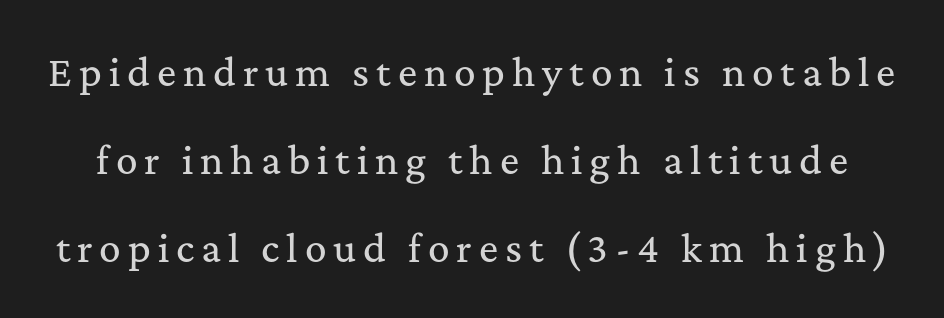
{"serif": "yes", "italic": "no", "width": "normal", "stroke_contrast": "medium", "x_height": "medium", "monospaced": "no", "underline": "no", "line_spacing": "loose", "line_spacing_ratio": 2.44, "glyph_px": 36}
